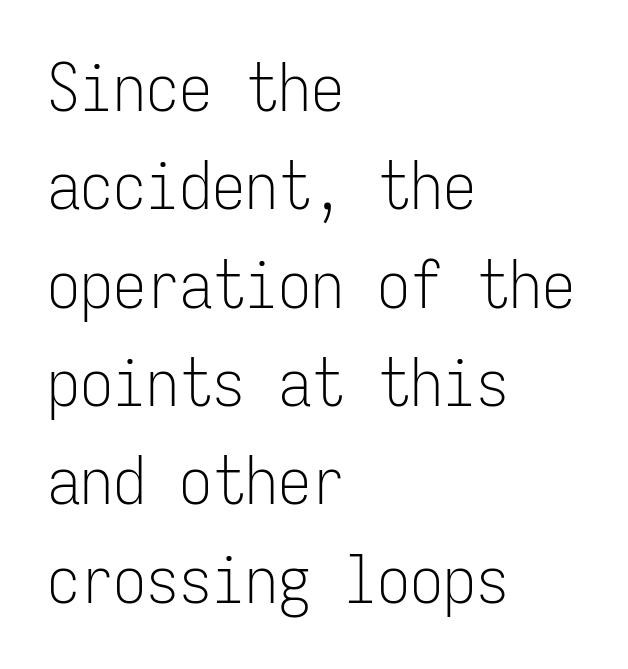
The image shows 66 px light, condensed sans-serif type, upright, monospaced; set left-aligned, normal line spacing (1.49x), normal letter spacing, not underlined; low stroke contrast and a medium x-height.
